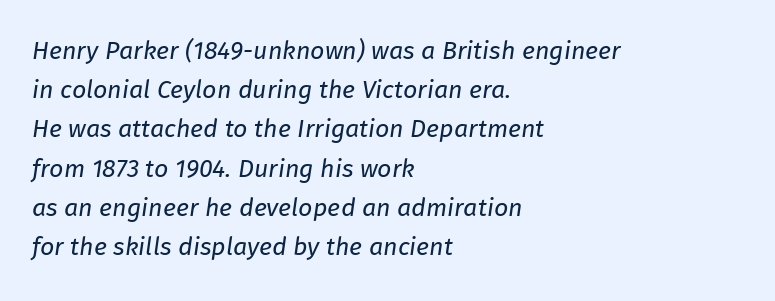
Reading down the column, the eye jumps a familiar distance to each next line. The cut favours lightness, reaching ordinary text weight at its darkest. Characters are canted at an angle relative to the baseline's perpendicular. This rendering uses left alignment, leaving the right contour irregular. The line texture is even and compact thanks to regular tracking. The foot of each line stays bare and open.
